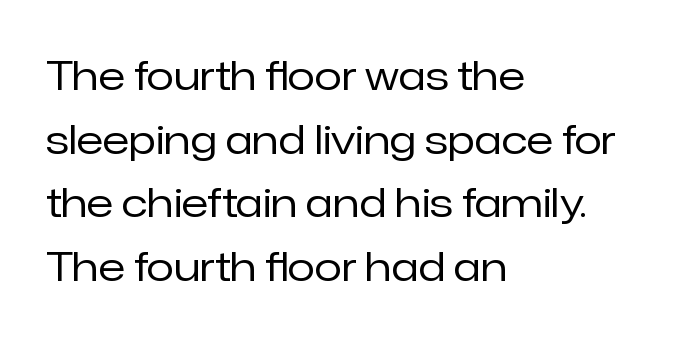
The setting favours the left margin, as ordinary paragraphs usually do. Descenders hang freely into open space. Between one letter and the next there's only the usual sliver of space. Do the letters lean? They stand straight. Stems here are at most as thick as an everyday book face.
